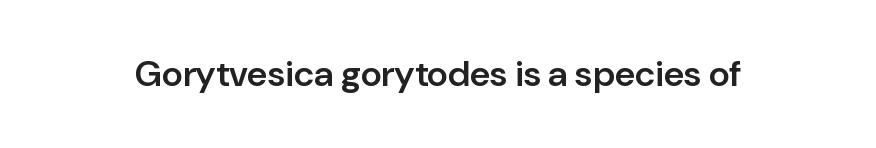
Decoration check: the copy has no underline. Posture: straight, roman, zero tilt. The passage shown is semibold, sitting just below true bold. Compared with typical body copy, the letter spacing here is the same. The face used here is proportionally spaced, like ordinary book or web type.
